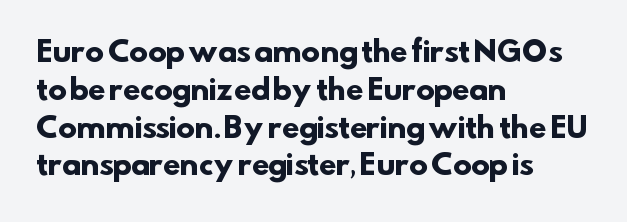
Q: Is the text bold? A: Yes.
Q: Is the typeface a serif or a sans-serif typeface? A: Sans-serif.
Q: Is the text underlined? A: No.
Q: How is the paragraph aligned? A: Left-aligned.
Q: Is the spacing between letters normal or unusually wide? A: Normal.
Q: Is the spacing between lines tight, normal or loose? A: Normal.
Q: Width (condensed, normal, or wide)? A: Normal.
Q: Stroke contrast? A: Low.
Q: x-height? A: Small.
Q: Monospaced? A: No.
